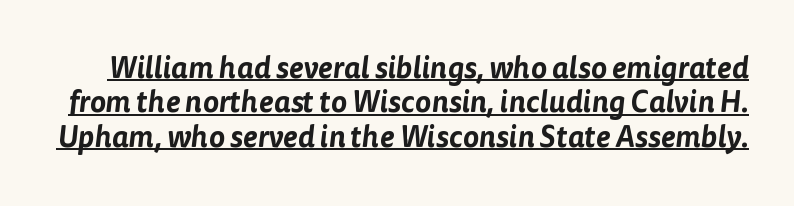
The image shows 30 px sans-serif type; set tight line spacing (1.15x), normal letter spacing, underlined; low stroke contrast and a medium x-height.
